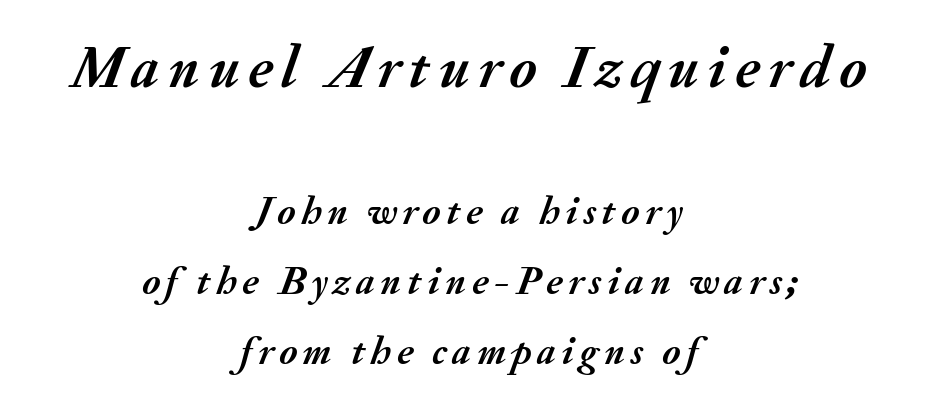
The image shows 60 px semibold type, italic (leaning right); set centered, line spacing 1.74x, not underlined; the first (top) block is 1.5x larger; medium stroke contrast and a small x-height.
